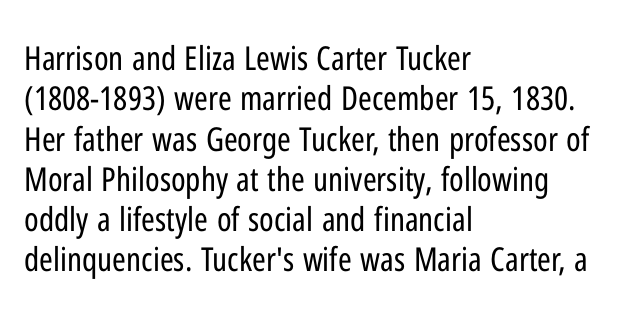
The image shows 33 px regular-weight, condensed sans-serif type, upright; set left-aligned, line spacing 1.22x, normal letter spacing, not underlined; low stroke contrast and a medium x-height.
